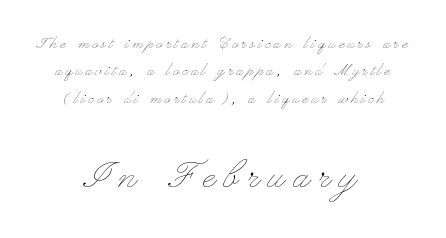
The image shows 47 px thin, wide type; set centered, normal line spacing (1.44x), not underlined; the second (bottom) block is 2.47x larger; low stroke contrast and a small x-height.
